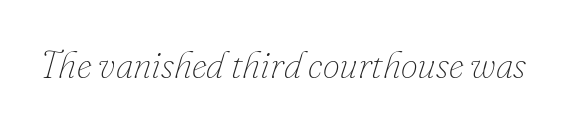
Think of a printed novel: that variable character pitch is what you see here. The typography opts for an oblique posture over an upright one. The font sits on the lighter half of the weight spectrum, regular included. Only glyphs here, with clear space below each row.
